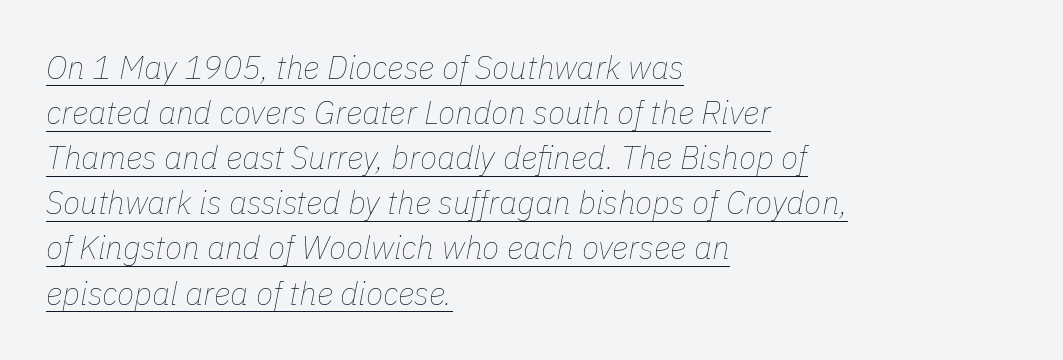
The image shows 32 px thin type, italic (leaning right); set left-aligned, normal line spacing (1.41x), normal letter spacing, underlined; low stroke contrast and a medium x-height.
